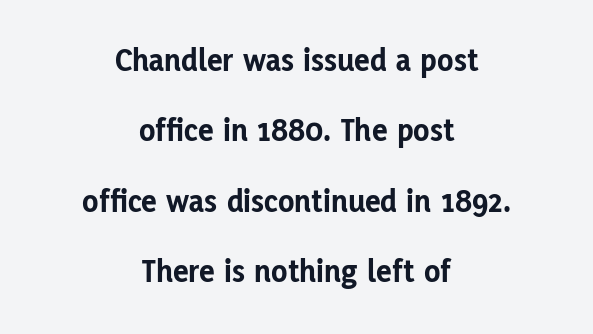
Glyph-to-glyph distance matches everyday printed text. Notice how thick the strokes are: this is what a full bold looks like. The font's upright variant was chosen for this text. A sans-serif font was chosen for this passage. Honestly, the rows look like they've been pulled way apart.
